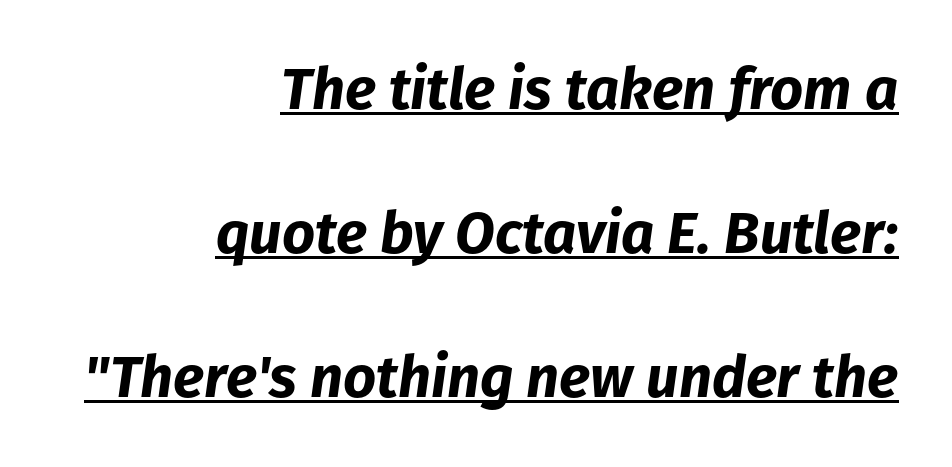
{"italic": "yes", "lean": "right", "slant_degrees": 8, "bold": "yes", "weight": "bold", "width": "normal", "stroke_contrast": "low", "x_height": "medium", "monospaced": "no", "underline": "yes", "align": "right", "line_spacing": "loose", "line_spacing_ratio": 2.48, "letter_spacing": "normal", "letter_spacing_em": 0.0, "glyph_px": 58}
